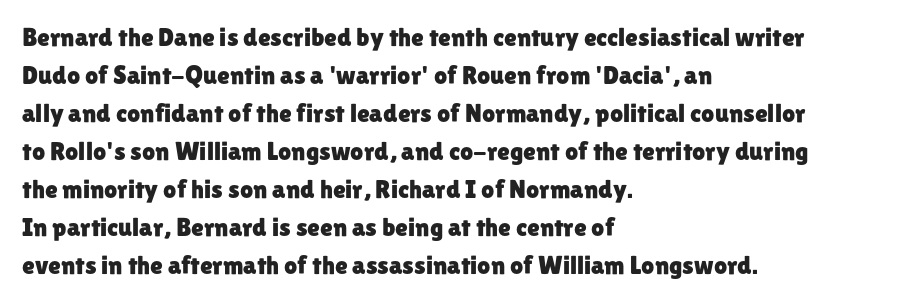
Q: Is the text italic (slanted)? A: No, it is upright.
Q: Is the text underlined? A: No.
Q: How is the paragraph aligned? A: Left-aligned.
Q: Is the spacing between letters normal or unusually wide? A: Normal.
Q: Is the spacing between lines tight, normal or loose? A: Normal.
